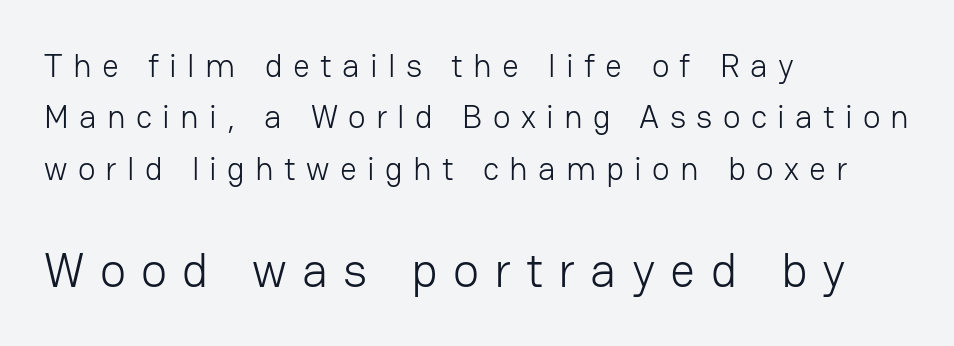
One glance says typical: line gaps are just what's usual. How are the letters spaced? Widely, with obvious added tracking. Short and long lines alike share a common starting point at left. The rendering uses natural spacing where letterforms have individual widths. If you squint, the bottom block still reads clearly — it's the larger of the two. The string is rendered with underlining switched off.
